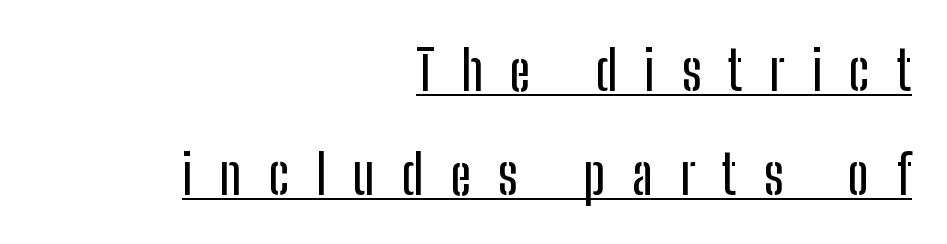
The glyphs are accompanied by a horizontal stroke just below them. The typesetter chose a ragged-left arrangement here. Is this a fixed-width face? No — the glyphs have proportional, varying widths. Interline gaps are noticeably wide in this sample. Posture: vertical. Nothing sits at the stroke ends, so this counts as sans-serif.
